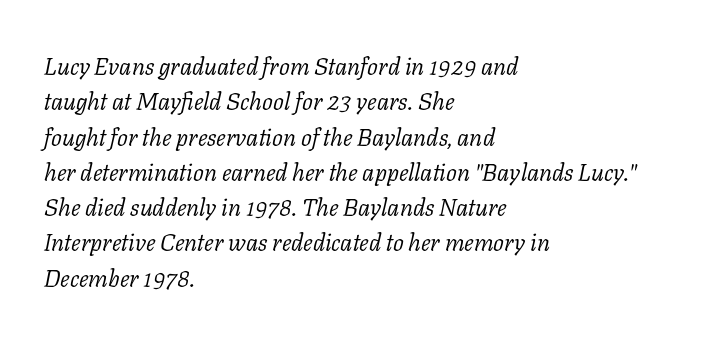
This rendering leaves character spacing at its baseline value. Tall strokes in this sample are angled rather than plumb. Anything drawn beneath the words? Only blank space. Stroke thickness stays within the range of a standard reading face or lighter. Compared with typical paragraphs, the rows here are spaced about the same. The lines are quadded left.
